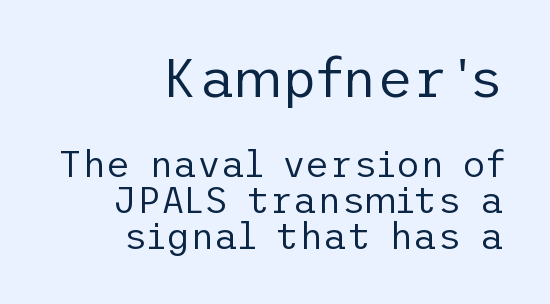
Notice how the stems are strictly vertical — no italics here. Tracking value appears to be zero — textbook default spacing. Is this a sans? Yes — the strokes have no serifs. The strip under each line holds only bare page.
